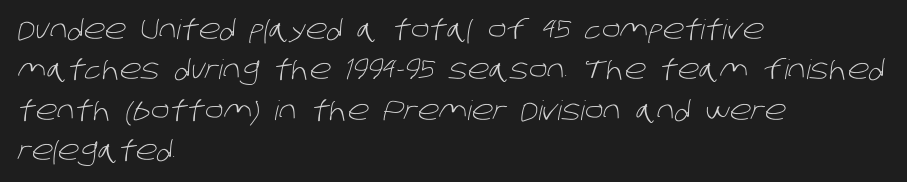
Q: Is the text bold? A: No.
Q: Is the text underlined? A: No.
Q: How is the paragraph aligned? A: Left-aligned.
Q: Is the spacing between letters normal or unusually wide? A: Normal.
Q: Is the spacing between lines tight, normal or loose? A: Normal.
